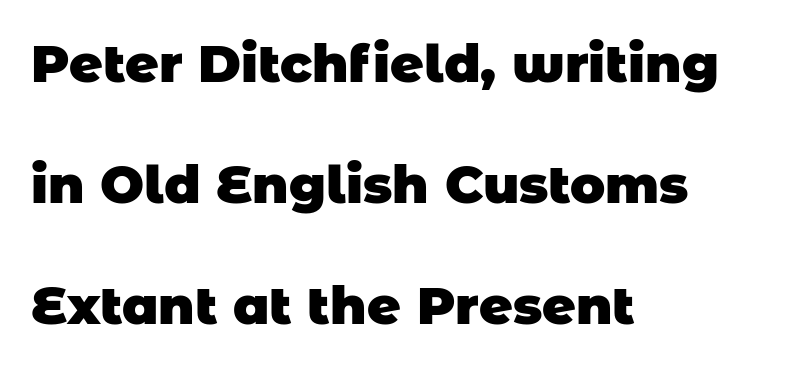
The image shows 52 px heavy sans-serif type; set left-aligned, loose line spacing (2.33x), normal letter spacing, not underlined; low stroke contrast and a large x-height.
